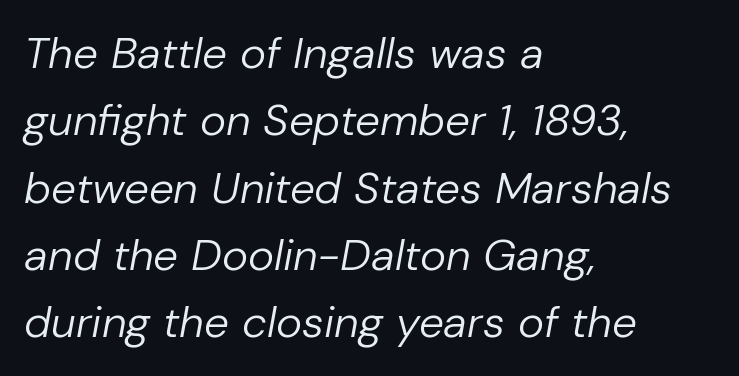
Q: Is the text bold? A: No.
Q: Is the text italic (slanted)? A: Yes, it leans right by about 10 degrees.
Q: Is the text underlined? A: No.
Q: How is the paragraph aligned? A: Left-aligned.
Q: Is the spacing between letters normal or unusually wide? A: Normal.
Q: Is the spacing between lines tight, normal or loose? A: Normal.
Q: Width (condensed, normal, or wide)? A: Normal.
Q: Stroke contrast? A: Low.
Q: x-height? A: Medium.
Q: Monospaced? A: No.
